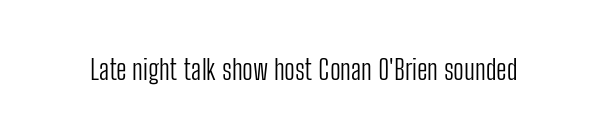
Q: Is the text bold? A: No.
Q: Is the text italic (slanted)? A: No, it is upright.
Q: Is the typeface a serif or a sans-serif typeface? A: Sans-serif.
Q: Is the text underlined? A: No.
Q: Is the spacing between letters normal or unusually wide? A: Normal.
Q: Width (condensed, normal, or wide)? A: Condensed.
Q: Stroke contrast? A: Low.
Q: x-height? A: Medium.
Q: Monospaced? A: No.
